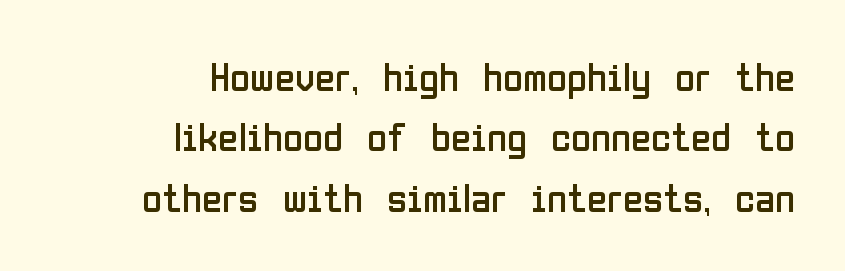
Q: Is the text bold? A: No.
Q: Is the text italic (slanted)? A: No, it is upright.
Q: Is the typeface a serif or a sans-serif typeface? A: Sans-serif.
Q: Is the text underlined? A: No.
Q: How is the paragraph aligned? A: Right-aligned.
Q: Is the spacing between letters normal or unusually wide? A: Normal.
Q: Is the spacing between lines tight, normal or loose? A: Normal.
Q: Width (condensed, normal, or wide)? A: Condensed.
Q: Stroke contrast? A: Low.
Q: x-height? A: Medium.
Q: Monospaced? A: No.
